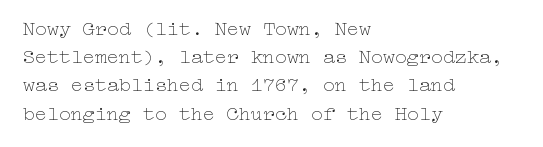
Q: Is the text bold? A: No.
Q: Is the text italic (slanted)? A: No, it is upright.
Q: Is the text underlined? A: No.
Q: How is the paragraph aligned? A: Left-aligned.
Q: Is the spacing between letters normal or unusually wide? A: Normal.
Q: Is the spacing between lines tight, normal or loose? A: Normal.
